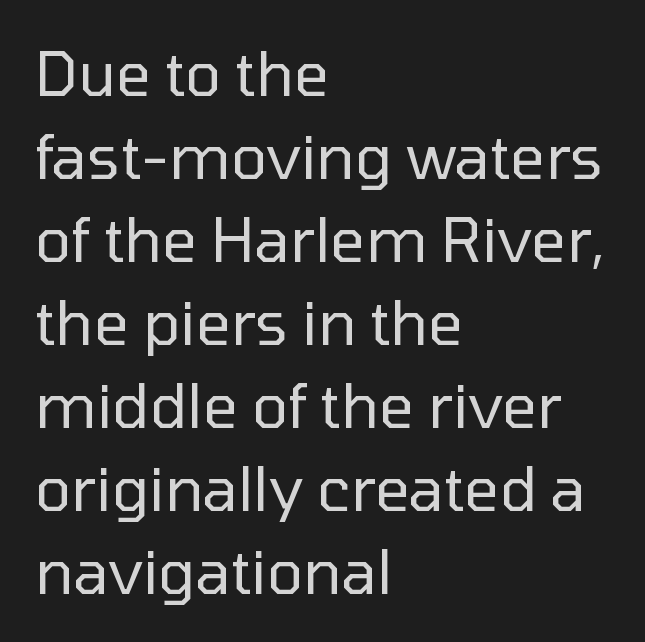
The passage shown has conventional tracking throughout. Vertical spacing — default. The axis of the letterforms is exactly vertical. Quick note: underline off. These lines are composed in type without serifs. The rag falls on the right side of this text block.
